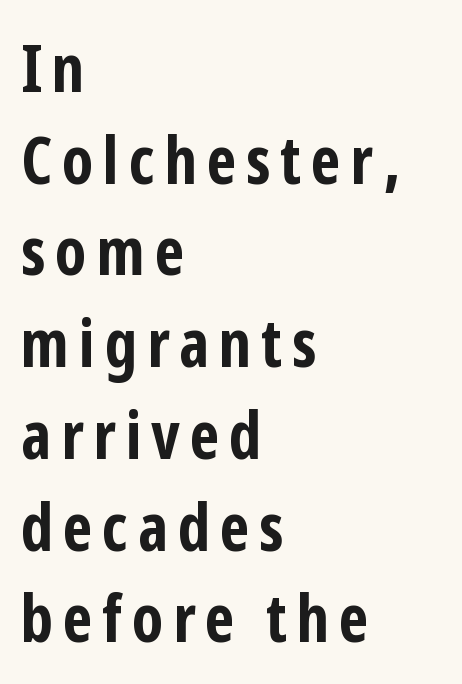
The image shows 66 px bold, condensed sans-serif type, upright; set left-aligned, normal line spacing (1.39x), not underlined; low stroke contrast and a medium x-height.
